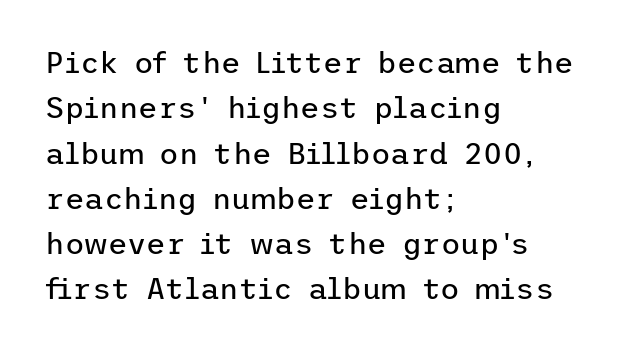
Q: Is the text bold? A: No.
Q: Is the text italic (slanted)? A: No, it is upright.
Q: Is the typeface a serif or a sans-serif typeface? A: Sans-serif.
Q: Is the text underlined? A: No.
Q: How is the paragraph aligned? A: Left-aligned.
Q: Is the spacing between letters normal or unusually wide? A: Normal.
Q: Is the spacing between lines tight, normal or loose? A: Normal.
Q: Width (condensed, normal, or wide)? A: Normal.
Q: Stroke contrast? A: Low.
Q: x-height? A: Medium.
